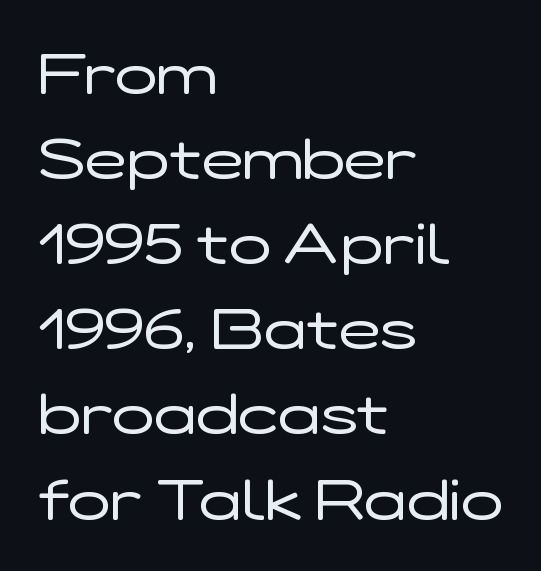
The image shows 56 px regular-weight, wide sans-serif type, upright; set left-aligned, normal line spacing (1.52x), normal letter spacing, not underlined; low stroke contrast and a medium x-height.
